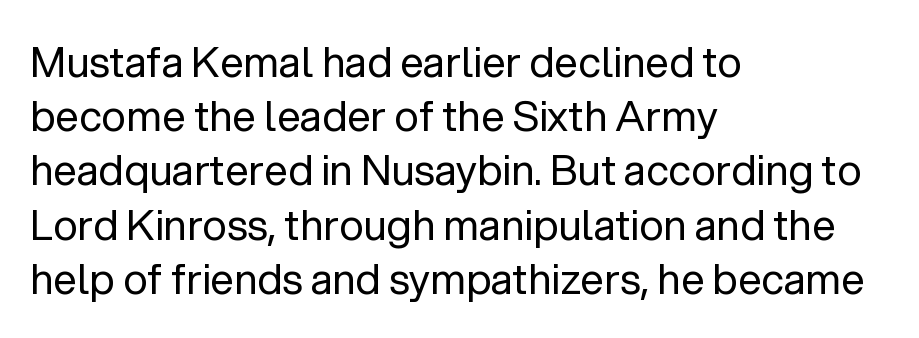
The image shows 42 px regular-weight sans-serif type, upright; set left-aligned, normal line spacing (1.29x), normal letter spacing, not underlined; low stroke contrast and a medium x-height.
